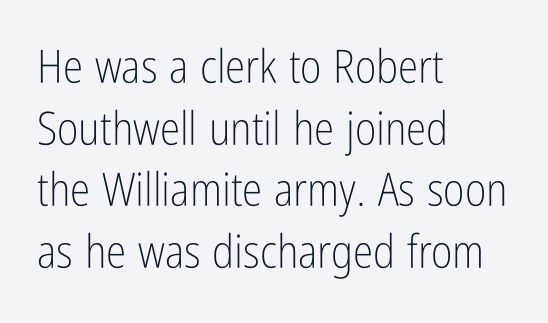
{"serif": "no", "italic": "no", "bold": "no", "weight": "light", "width": "condensed", "stroke_contrast": "low", "x_height": "medium", "monospaced": "no", "underline": "no", "align": "left", "line_spacing": "normal", "line_spacing_ratio": 1.34, "letter_spacing": "normal", "letter_spacing_em": 0.0, "glyph_px": 46}
